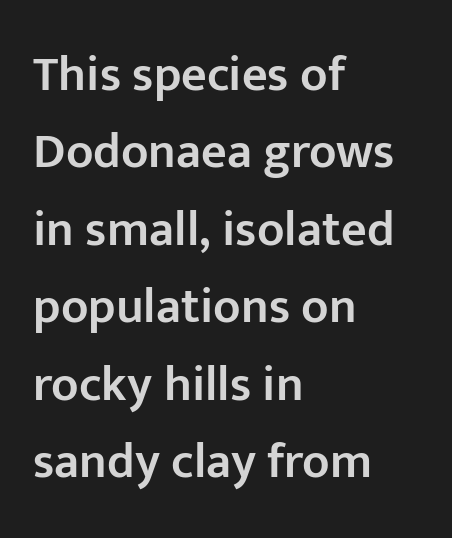
The image shows 50 px semibold sans-serif type, upright; set left-aligned, normal line spacing (1.55x), normal letter spacing, not underlined; low stroke contrast and a medium x-height.
